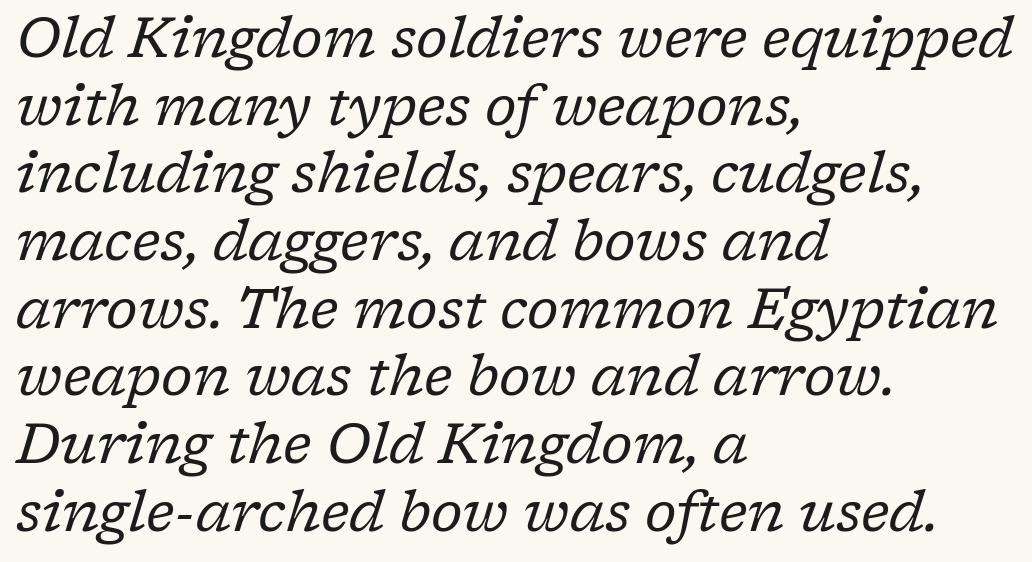
Proportional: the letters do not fall into vertical columns. If you drew a ruler down the left edge, every line would touch it. The letters sit at their default tracking, neither squeezed nor spread. The text carries the slant typical of an italic or oblique font. Stems and bowls with no extra thickness — not bold. Underlining? Definitely not there.
